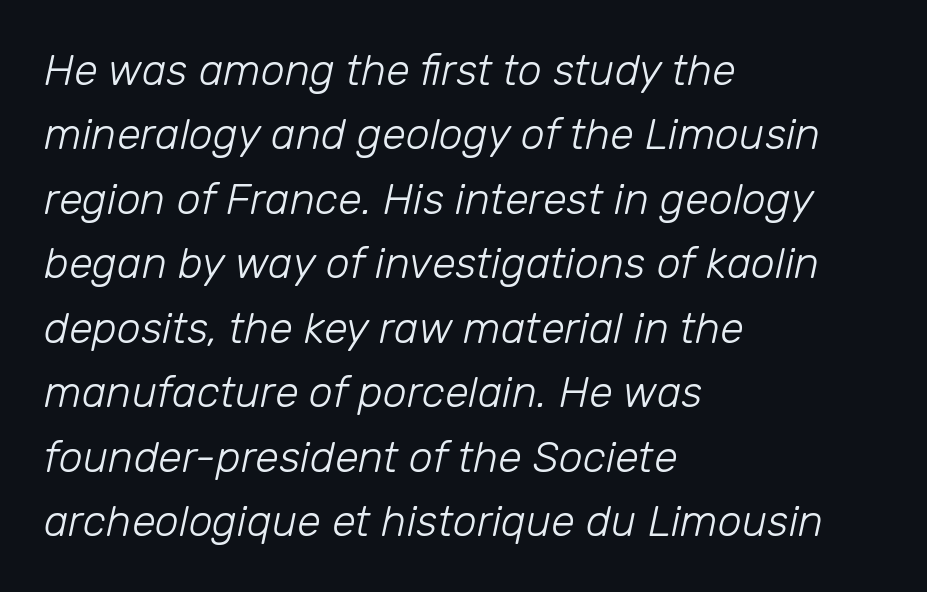
Look at the tracking — it's just the regular setting, nothing added. If you measured baseline to baseline, you'd find a middling distance. Think of a printed novel: that variable character pitch is what you see here. Check the space under the baseline: it is left empty. Bold? No — there's no thickening of the strokes.
